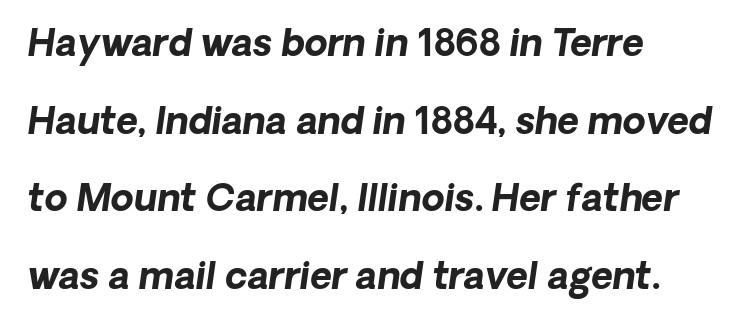
The image shows 37 px bold type, italic (leaning right); set left-aligned, loose line spacing (2.1x), normal letter spacing, not underlined; low stroke contrast and a medium x-height.
